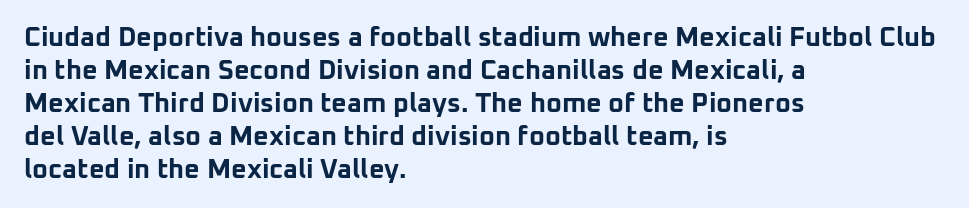
{"italic": "no", "bold": "yes", "underline": "no", "align": "left", "line_spacing_ratio": 1.22, "letter_spacing": "normal", "letter_spacing_em": 0.0, "glyph_px": 27}
